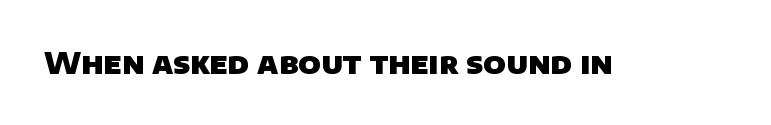
{"serif": "no", "bold": "yes", "weight": "heavy", "width": "normal", "stroke_contrast": "low", "x_height": "large", "monospaced": "no", "underline": "no", "letter_spacing": "normal", "letter_spacing_em": 0.0, "glyph_px": 29}
